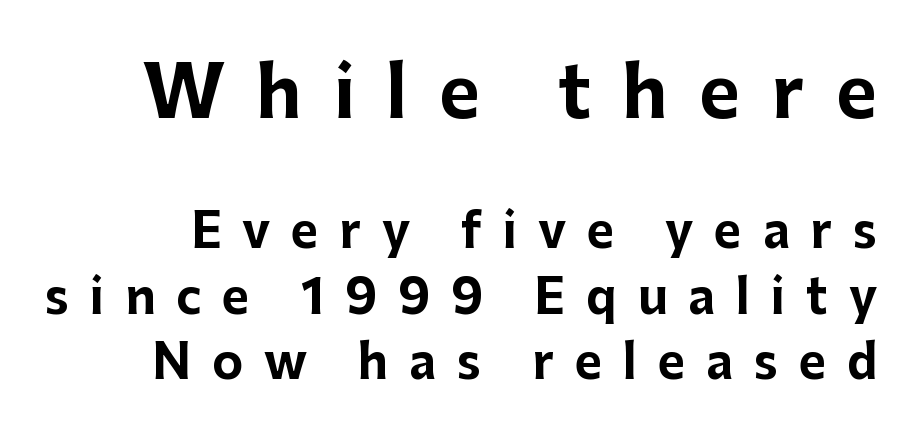
The image shows 71 px bold sans-serif type, upright; set normal line spacing (1.39x), unusually wide letter spacing (+0.44 em), not underlined; the first (top) block is 1.51x larger; low stroke contrast and a medium x-height.
